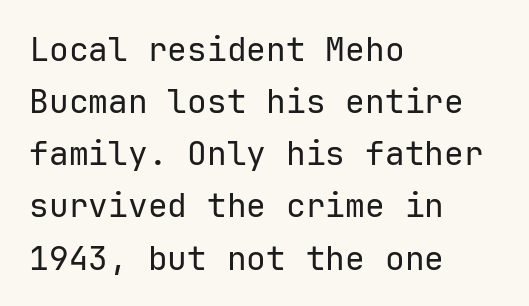
The image shows 33 px regular-weight sans-serif type, upright; set left-aligned, normal line spacing (1.58x), normal letter spacing, not underlined; low stroke contrast and a medium x-height.
